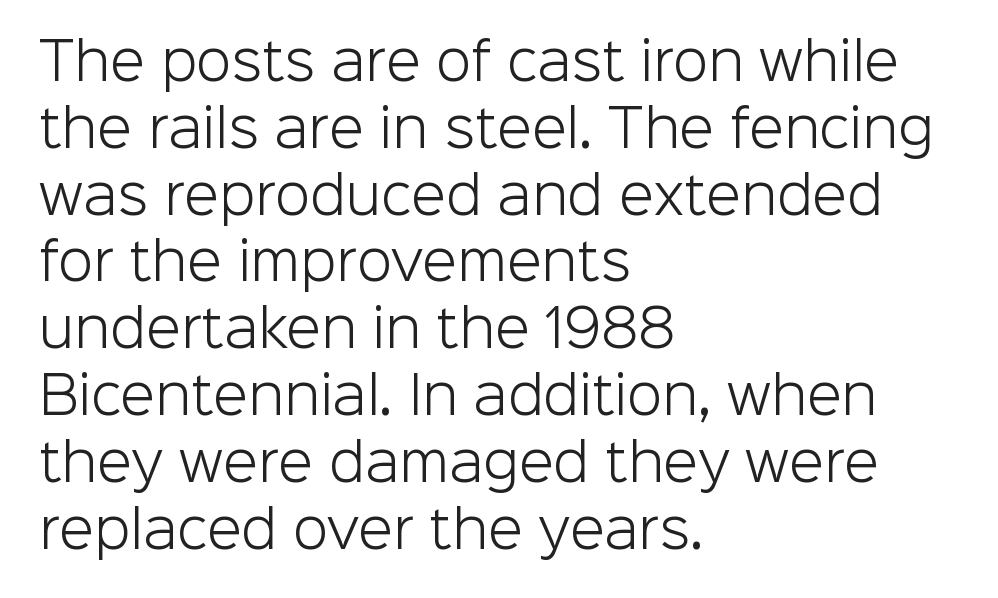
No feet cap the strokes, marking this as sans-serif type. In CSS terms this would be text-align: left. Students, note that the glyphs here touch the page at normal intervals. Posture: vertical. Nobody drew a line under any word here. The passage shown is typed in a proportional face where columns would drift.
